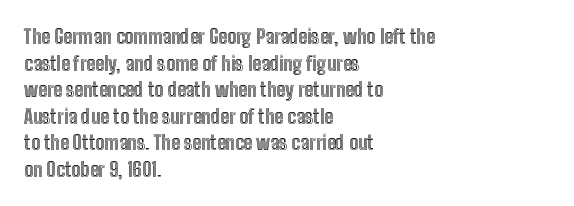
{"italic": "no", "underline": "no", "align": "left", "line_spacing": "normal", "line_spacing_ratio": 1.33, "letter_spacing": "normal", "letter_spacing_em": 0.0, "glyph_px": 20}
